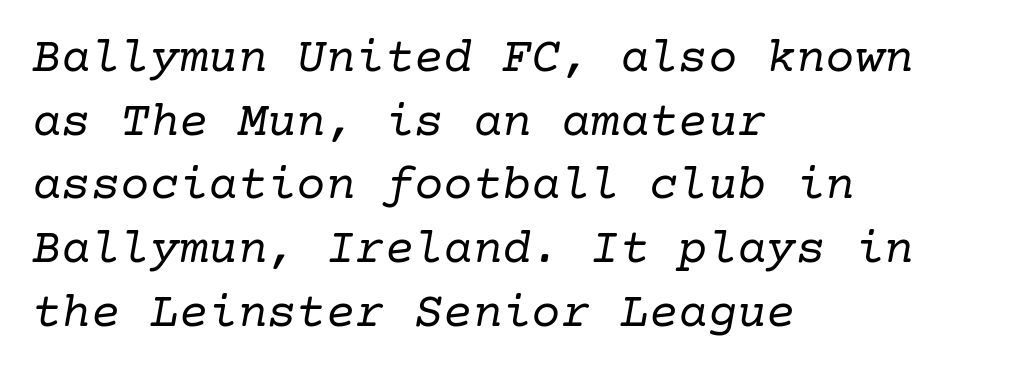
{"serif": "yes", "italic": "yes", "lean": "right", "slant_degrees": 10, "bold": "no", "weight": "regular", "width": "normal", "stroke_contrast": "low", "x_height": "medium", "underline": "no", "align": "left", "line_spacing": "normal", "line_spacing_ratio": 1.3, "letter_spacing": "normal", "letter_spacing_em": 0.0, "glyph_px": 49}
